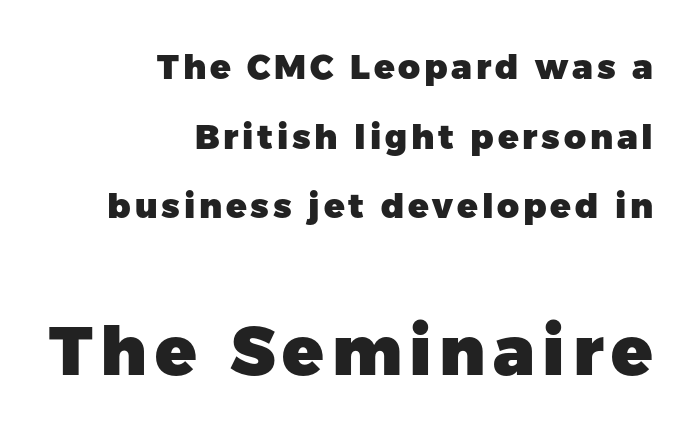
The image shows 68 px heavy sans-serif type, upright; set right-aligned, loose line spacing (2.05x), not underlined; the second (bottom) block is 2.0x larger; low stroke contrast and a medium x-height.
